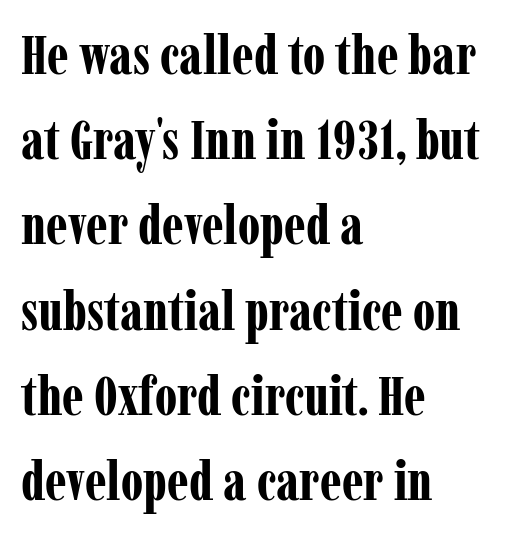
As a designer I'd log this as weight 700, bold. You could call the tracking neutral — neither tight nor loose. You could not count columns in this text — the font is proportionally spaced. Descender tails drop into unmarked territory.
